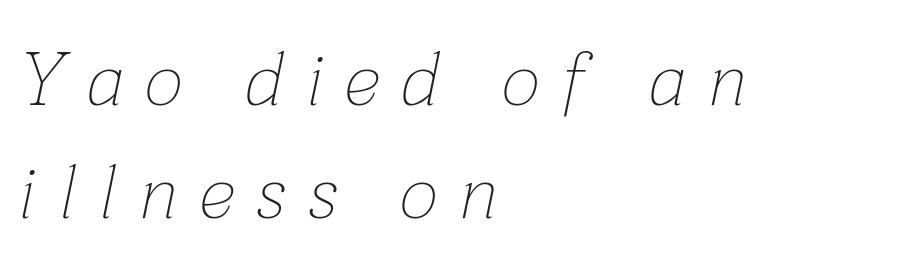
The image shows 74 px thin type, italic (leaning right); set left-aligned, normal line spacing (1.53x), unusually wide letter spacing (+0.31 em), not underlined; low stroke contrast and a medium x-height.
